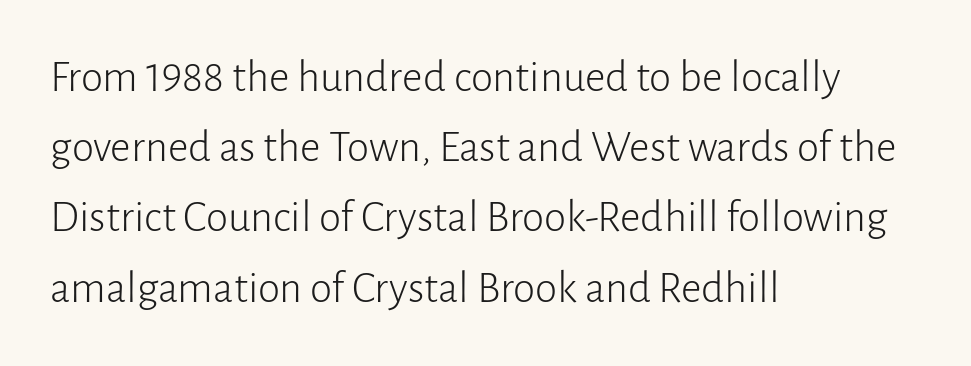
The image shows 45 px light sans-serif type, upright; set left-aligned, normal line spacing (1.56x), normal letter spacing, not underlined; low stroke contrast and a medium x-height.
